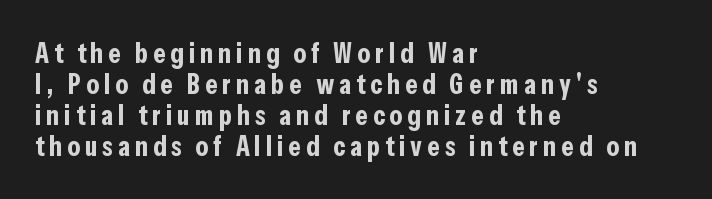
{"serif": "no", "italic": "no", "bold": "yes", "weight": "bold", "width": "condensed", "stroke_contrast": "low", "x_height": "medium", "monospaced": "no", "underline": "no", "align": "left", "line_spacing": "tight", "line_spacing_ratio": 1.11, "glyph_px": 28}
